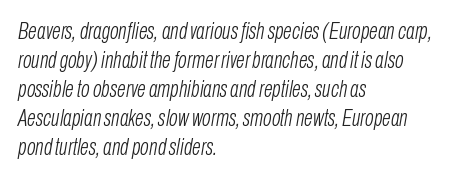
The gaps between neighbouring characters are ordinary and unremarkable. Just letters on the line, the space beneath them empty. The passage is arranged the way most books set body copy — flush left. Italic: yes, the glyphs are oblique. The weight would be labelled regular, book, light, or lighter still.
